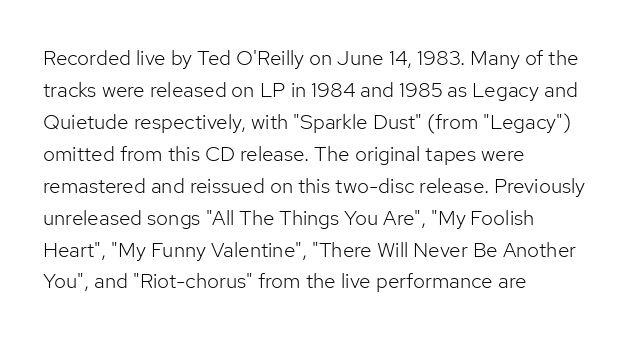
Vertical strokes here are truly vertical. The paragraph has a hard left edge and a soft right edge. The rendering uses a moderate line-height, typical for paragraphs. The cut favours lightness, reaching ordinary text weight at its darkest.
